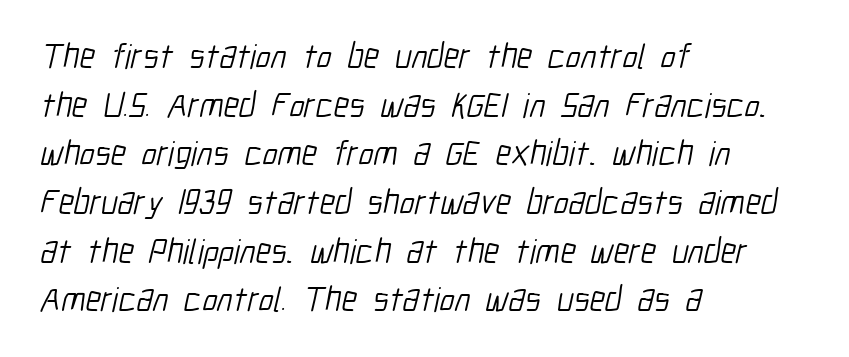
The image shows 35 px light, condensed sans-serif type; set left-aligned, normal line spacing (1.39x), normal letter spacing, not underlined; low stroke contrast and a medium x-height.
